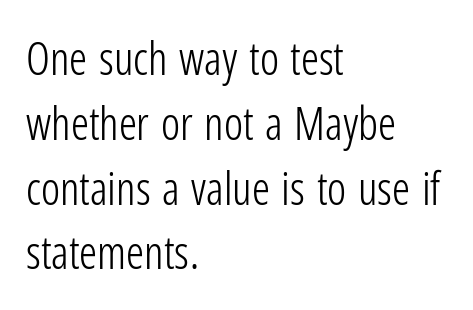
{"serif": "no", "italic": "no", "bold": "no", "weight": "light", "width": "condensed", "stroke_contrast": "low", "x_height": "medium", "monospaced": "no", "underline": "no", "align": "left", "line_spacing": "normal", "line_spacing_ratio": 1.44, "letter_spacing": "normal", "letter_spacing_em": 0.0, "glyph_px": 45}
